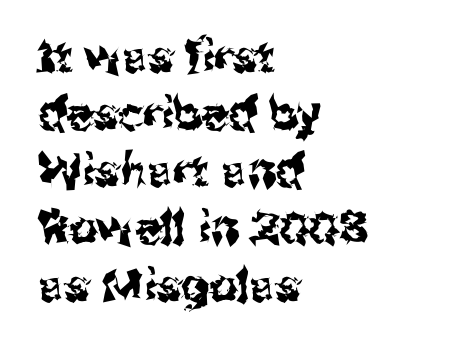
{"serif": "no", "italic": "no", "width": "normal", "stroke_contrast": "medium", "x_height": "medium", "monospaced": "no", "underline": "no", "align": "left", "line_spacing": "normal", "line_spacing_ratio": 1.27, "letter_spacing": "normal", "letter_spacing_em": 0.0, "glyph_px": 45}
